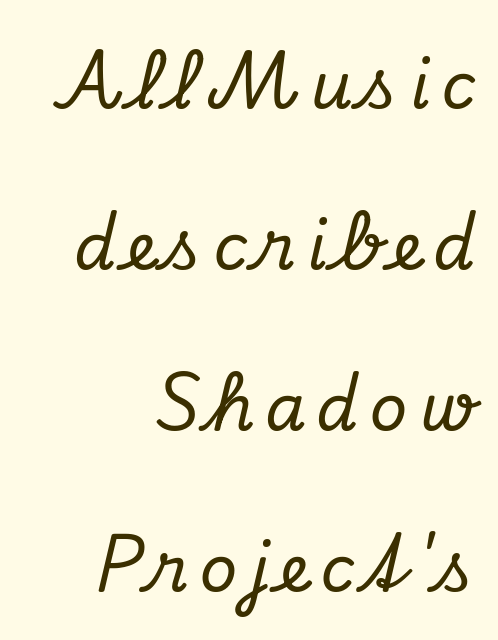
The image shows 66 px serif type, italic (leaning right); set right-aligned, loose line spacing (2.44x), not underlined; low stroke contrast and a small x-height.
